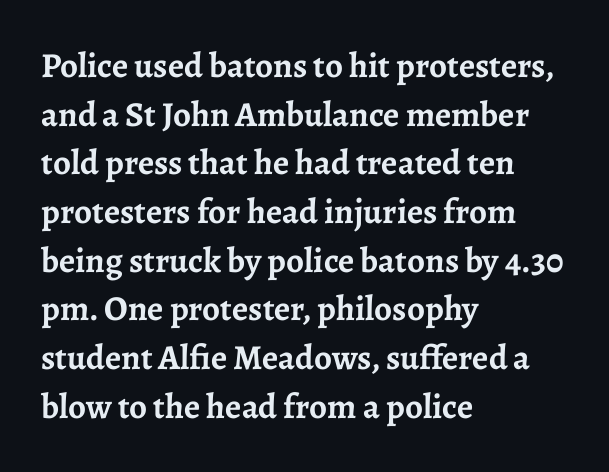
Q: Is the text bold? A: Yes.
Q: Is the text italic (slanted)? A: No, it is upright.
Q: Is the typeface a serif or a sans-serif typeface? A: Serif.
Q: Is the text underlined? A: No.
Q: How is the paragraph aligned? A: Left-aligned.
Q: Is the spacing between letters normal or unusually wide? A: Normal.
Q: Is the spacing between lines tight, normal or loose? A: Normal.
Q: Width (condensed, normal, or wide)? A: Normal.
Q: Stroke contrast? A: Low.
Q: x-height? A: Medium.
Q: Monospaced? A: No.
